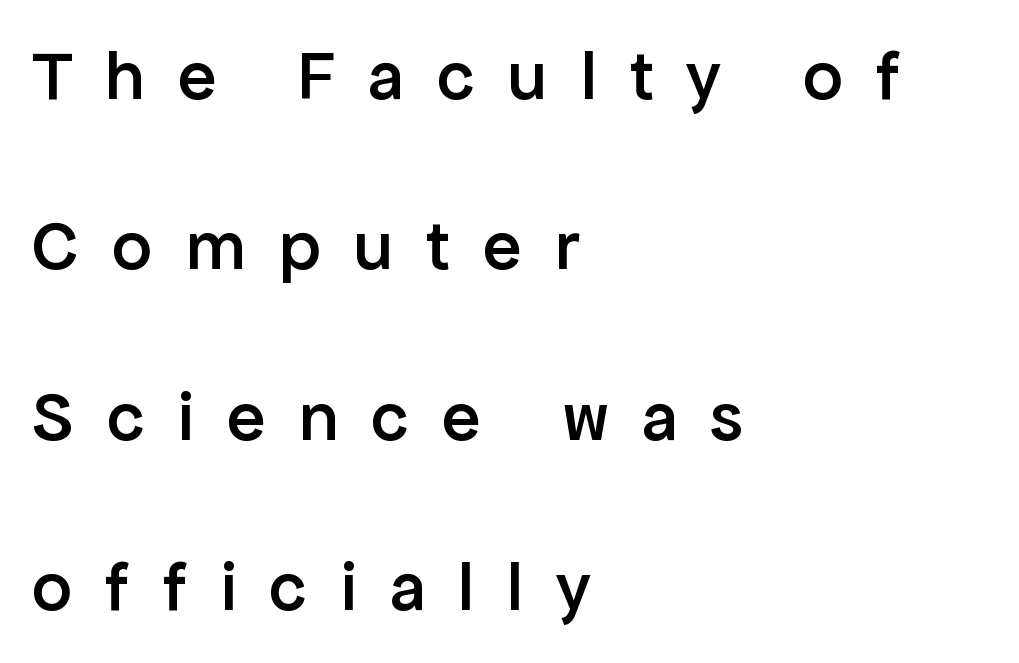
The image shows 71 px semibold sans-serif type, upright; set left-aligned, loose line spacing (2.4x), unusually wide letter spacing (+0.47 em), not underlined; low stroke contrast and a medium x-height.
